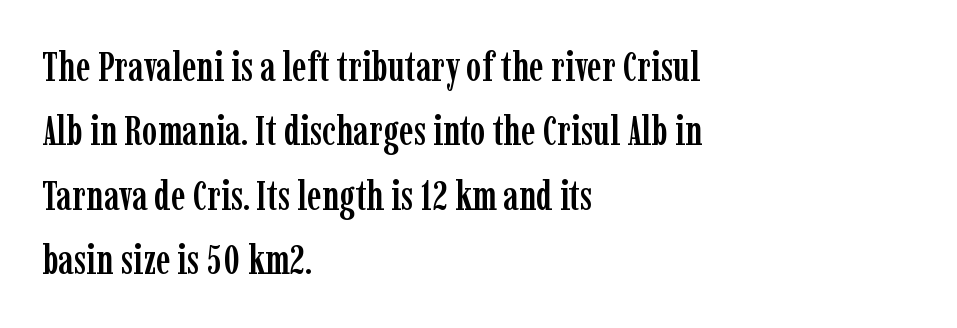
The image shows 41 px condensed serif type, upright; set left-aligned, normal line spacing (1.57x), normal letter spacing, not underlined; low stroke contrast and a medium x-height.
